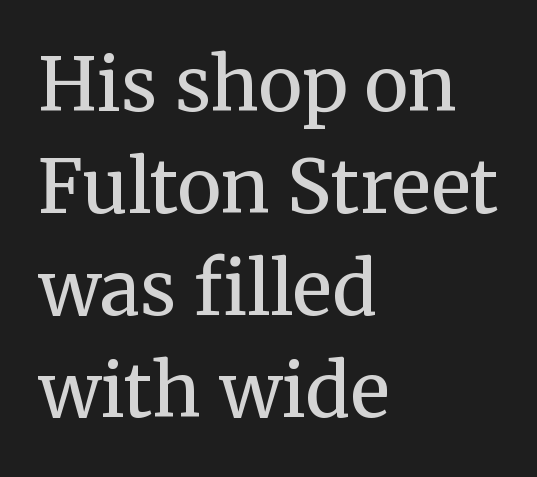
{"serif": "yes", "italic": "no", "bold": "no", "weight": "regular", "width": "normal", "stroke_contrast": "medium", "x_height": "medium", "monospaced": "no", "underline": "no", "align": "left", "line_spacing": "normal", "line_spacing_ratio": 1.38, "letter_spacing": "normal", "letter_spacing_em": 0.0, "glyph_px": 74}
